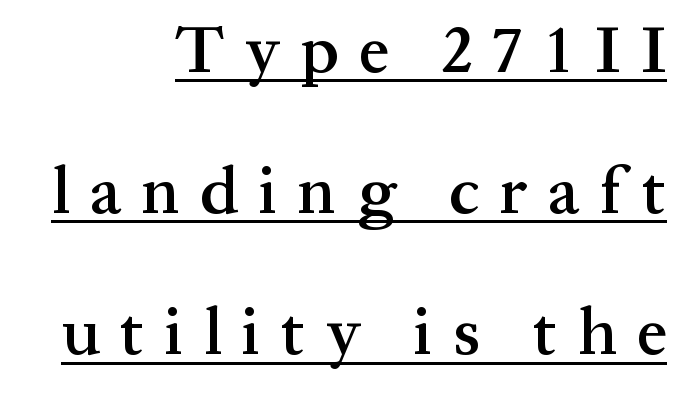
{"serif": "yes", "italic": "no", "bold": "semi", "weight": "semibold", "width": "normal", "stroke_contrast": "medium", "x_height": "medium", "monospaced": "no", "underline": "yes", "align": "right", "line_spacing": "loose", "line_spacing_ratio": 2.14, "letter_spacing": "wide", "letter_spacing_em": 0.31, "glyph_px": 66}
